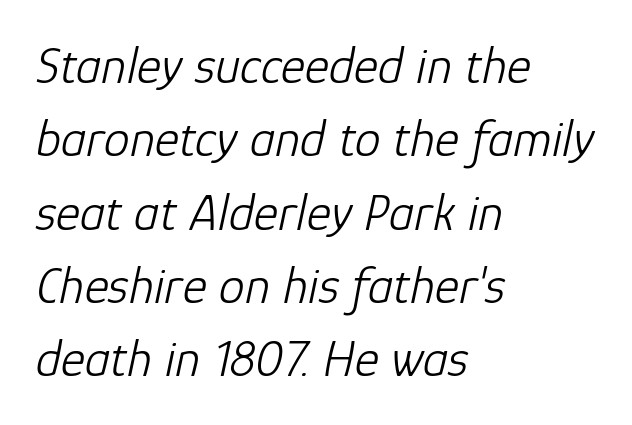
{"italic": "yes", "lean": "right", "slant_degrees": 12, "bold": "no", "weight": "light", "width": "normal", "stroke_contrast": "low", "x_height": "medium", "monospaced": "no", "underline": "no", "align": "left", "line_spacing": "normal", "line_spacing_ratio": 1.41, "letter_spacing": "normal", "letter_spacing_em": 0.0, "glyph_px": 52}
